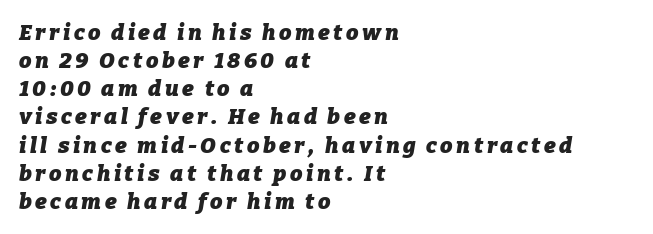
Q: Is the text bold? A: Yes.
Q: Is the text italic (slanted)? A: Yes, it leans right by about 9 degrees.
Q: Is the text underlined? A: No.
Q: How is the paragraph aligned? A: Left-aligned.
Q: Is the spacing between lines tight, normal or loose? A: Normal.
